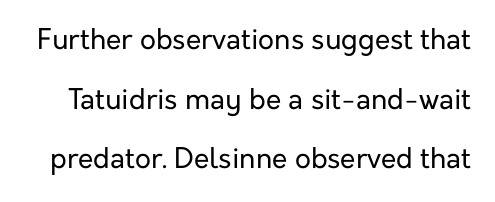
The lettering stays uniformly vertical, giving the passage a roman look. Tracking here is standard; glyphs follow each other at the usual distance. Spacing verdict: proportional, widths tailored to each character. Each stroke keeps to a modest, everyday thickness or less. Clear beneath every line of the passage. Classification — sans serif.
